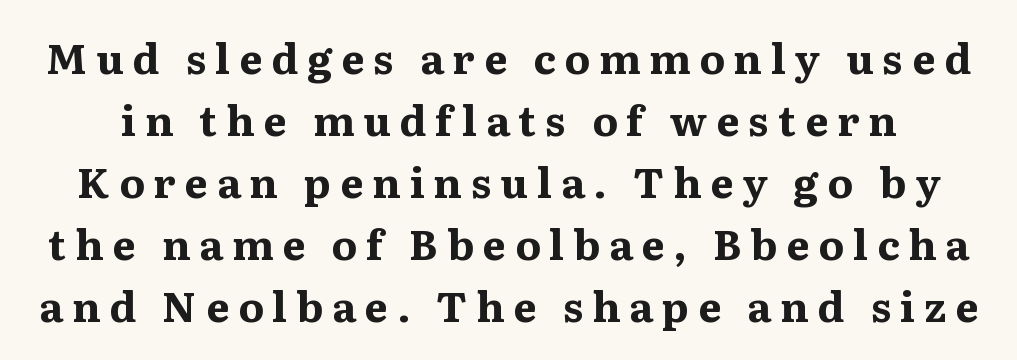
The image shows 41 px bold serif type, upright; set normal line spacing (1.51x), unusually wide letter spacing (+0.22 em), not underlined; medium stroke contrast and a medium x-height.
